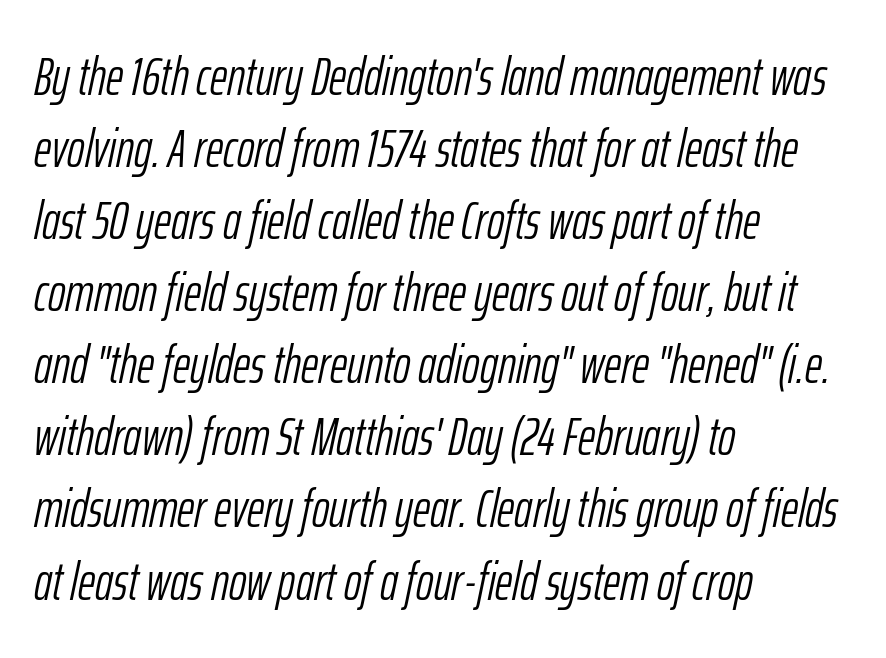
Bare-footed words on every line. Proportional: the letters do not fall into vertical columns. Compared with typical paragraphs, the rows here are spaced about the same. The passage shown is not bold in any degree. Horizontally, the lines are justified to the leading edge only. An italicized treatment has been applied to the whole sample.
